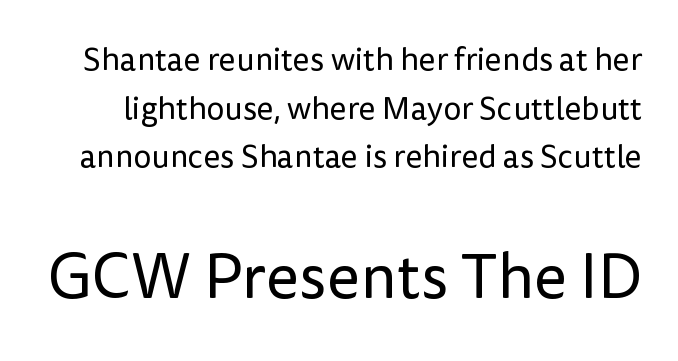
{"serif": "no", "italic": "no", "bold": "no", "weight": "regular", "width": "normal", "stroke_contrast": "low", "x_height": "medium", "monospaced": "no", "underline": "no", "line_spacing": "normal", "line_spacing_ratio": 1.52, "letter_spacing": "normal", "letter_spacing_em": 0.0, "larger_block": "second", "size_ratio": 1.97, "glyph_px": 63}
